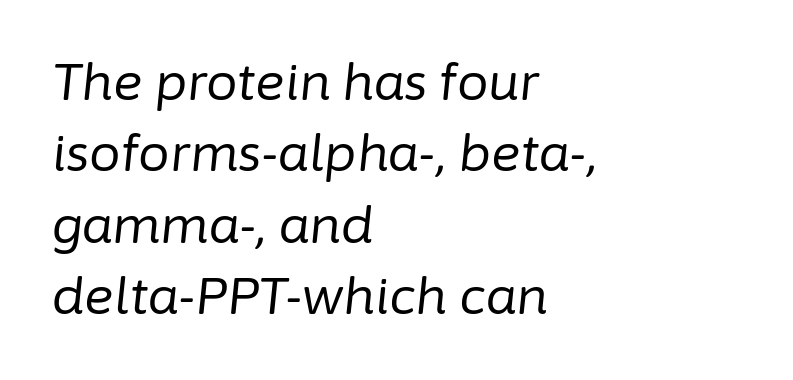
Each letter keeps its own natural width here, so spacing adapts to shape. Characters are canted at an angle relative to the baseline's perpendicular. The weight tops out at a normal text grade. Inter-character spacing is left at the font's built-in metrics.
